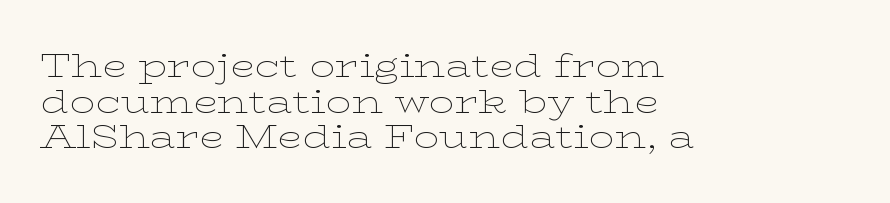
Q: Is the text bold? A: No.
Q: Is the text italic (slanted)? A: No, it is upright.
Q: Is the typeface a serif or a sans-serif typeface? A: Serif.
Q: Is the text underlined? A: No.
Q: How is the paragraph aligned? A: Left-aligned.
Q: Is the spacing between letters normal or unusually wide? A: Normal.
Q: Is the spacing between lines tight, normal or loose? A: Tight.
Q: Width (condensed, normal, or wide)? A: Wide.
Q: Stroke contrast? A: Low.
Q: x-height? A: Medium.
Q: Monospaced? A: No.
